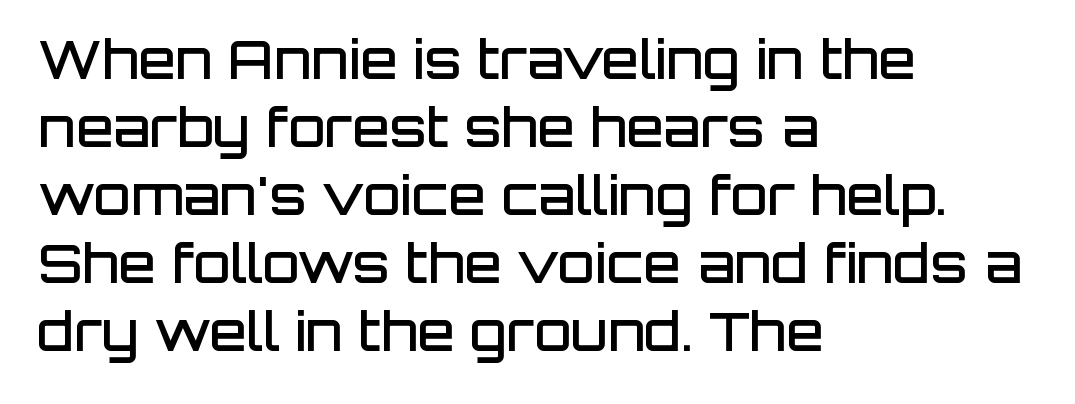
The image shows 54 px semibold sans-serif type, upright; set left-aligned, normal line spacing (1.26x), normal letter spacing, not underlined; low stroke contrast and a large x-height.
